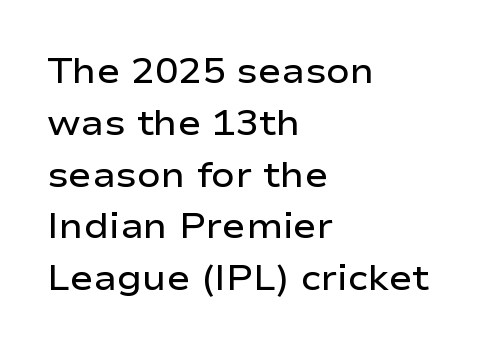
What's the leading like? Ordinary, nothing unusual. Between one letter and the next there's only the usual sliver of space. The strip under each line holds only bare page. Casual observation: everything's shoved over to the left. In terms of letterform style, serifs are entirely absent.
